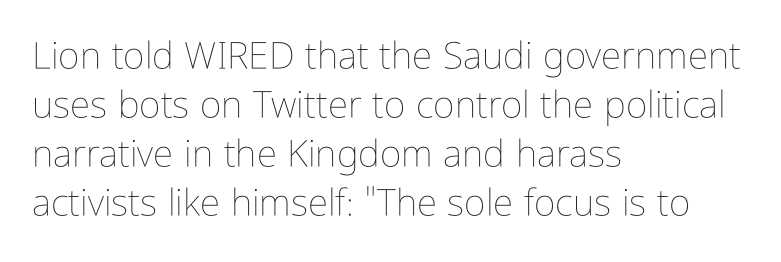
{"italic": "no", "bold": "no", "weight": "thin", "width": "condensed", "stroke_contrast": "low", "x_height": "medium", "monospaced": "no", "underline": "no", "align": "left", "line_spacing": "normal", "line_spacing_ratio": 1.32, "letter_spacing": "normal", "letter_spacing_em": 0.0, "glyph_px": 37}
